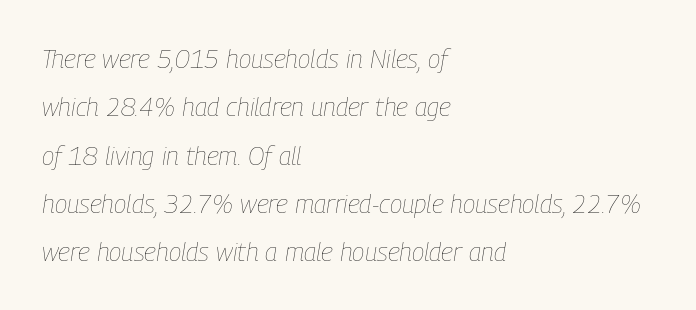
{"italic": "yes", "lean": "right", "slant_degrees": 9, "bold": "no", "underline": "no", "align": "left", "line_spacing_ratio": 1.86, "letter_spacing": "normal", "letter_spacing_em": 0.0, "glyph_px": 26}
